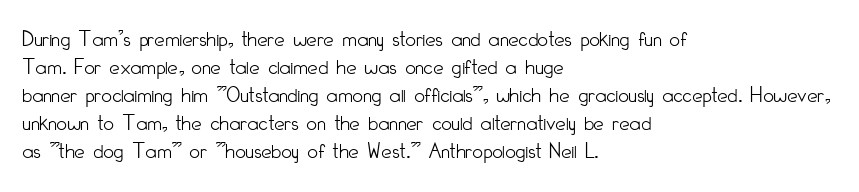
Every stem runs plumb, perpendicular to the baseline. Layout note: lines flush left. Decoration check: the copy has no underline. Short note: letters normally spaced.
